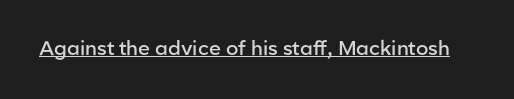
The image shows 20 px text type, upright; set normal letter spacing, underlined.
